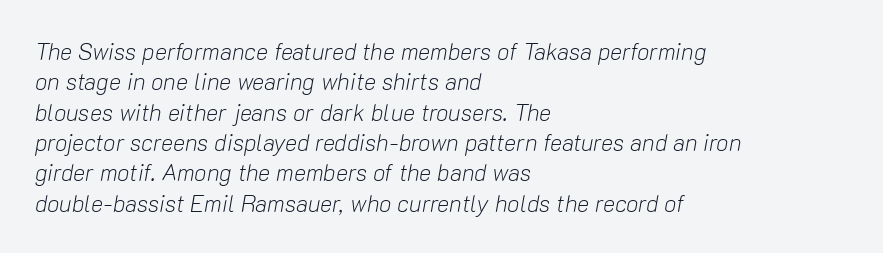
Q: Is the text bold? A: No.
Q: Is the text italic (slanted)? A: Yes, it leans right by about 10 degrees.
Q: Is the text underlined? A: No.
Q: How is the paragraph aligned? A: Left-aligned.
Q: Is the spacing between letters normal or unusually wide? A: Normal.
Q: Is the spacing between lines tight, normal or loose? A: Normal.
